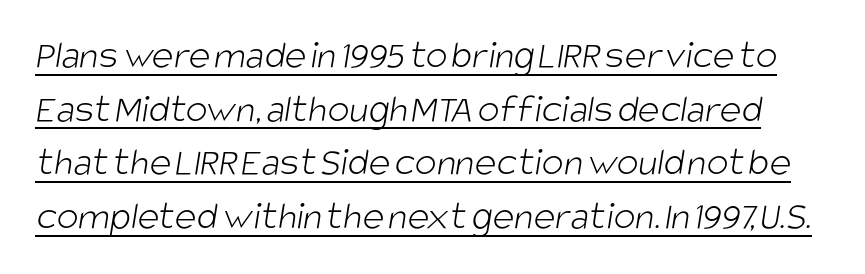
Is this a heavy cut? Hardly; it is regular or lighter. Decoration check: the copy is underlined. Think of a printed novel: that variable character pitch is what you see here. A typesetter would label this face a sans.
